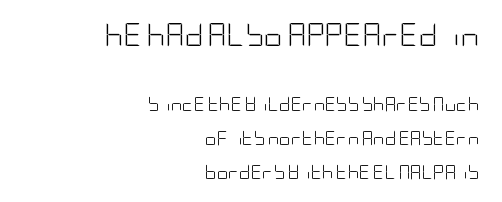
{"italic": "no", "bold": "no", "underline": "no", "align": "right", "line_spacing": "loose", "line_spacing_ratio": 2.42, "letter_spacing": "normal", "letter_spacing_em": 0.0, "larger_block": "first", "size_ratio": 1.64, "glyph_px": 23}
